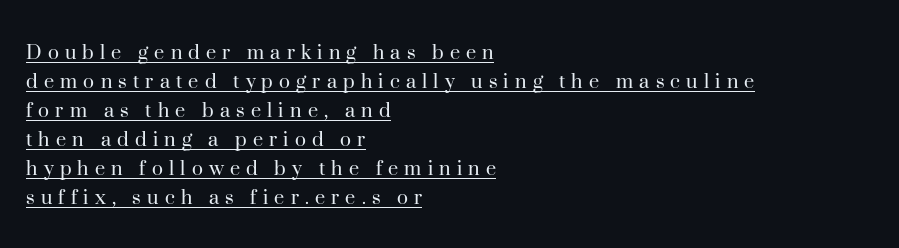
Stems and bowls with no extra thickness — not bold. It's the straight-up-and-down kind of type. The compositor pushed each line to the left boundary. The space between consecutive lines is moderate.
